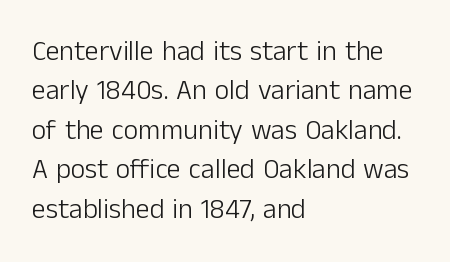
The image shows 28 px light sans-serif type, upright; set left-aligned, normal line spacing (1.41x), normal letter spacing, not underlined; low stroke contrast and a medium x-height.
